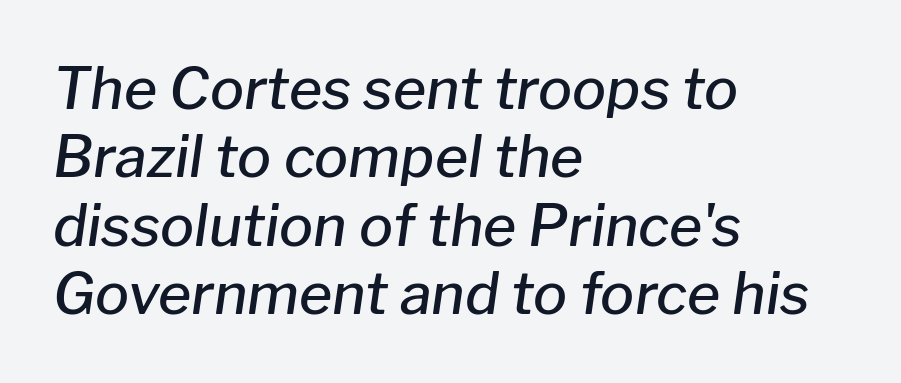
Has an underline been added? It has not. Here the designer chose a conventional face with non-uniform glyph widths. The passage shown is semibold, sitting just below true bold. The ragged edge is on the right, which tells us the setting is flush left. The passage shown has conventional tracking throughout. Italic: yes, the glyphs are oblique.
